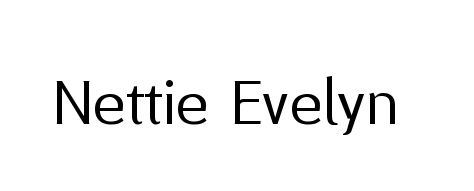
{"serif": "no", "italic": "no", "bold": "no", "weight": "regular", "width": "normal", "stroke_contrast": "medium", "x_height": "medium", "monospaced": "no", "underline": "no", "letter_spacing": "normal", "letter_spacing_em": 0.0, "glyph_px": 70}
